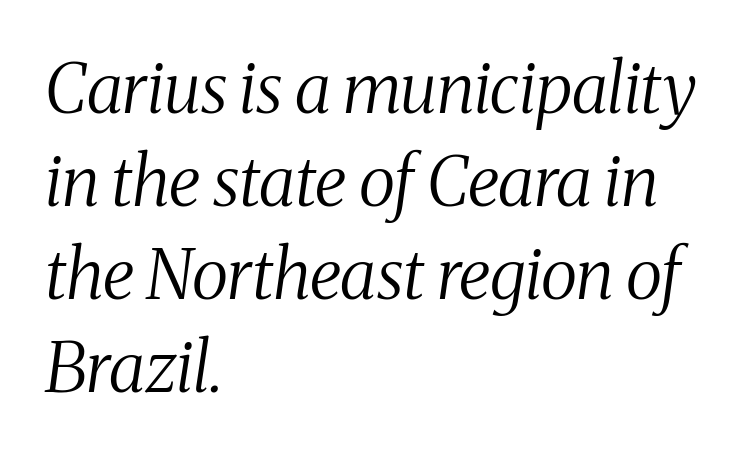
Q: Is the text bold? A: No.
Q: Is the text italic (slanted)? A: Yes, it leans right by about 8 degrees.
Q: Is the typeface a serif or a sans-serif typeface? A: Serif.
Q: Is the text underlined? A: No.
Q: How is the paragraph aligned? A: Left-aligned.
Q: Is the spacing between letters normal or unusually wide? A: Normal.
Q: Is the spacing between lines tight, normal or loose? A: Normal.
Q: Width (condensed, normal, or wide)? A: Condensed.
Q: Stroke contrast? A: Medium.
Q: x-height? A: Medium.
Q: Monospaced? A: No.
